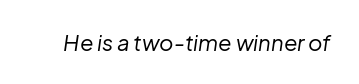
Q: Is the text bold? A: No.
Q: Is the text italic (slanted)? A: Yes, it leans right by about 8 degrees.
Q: Is the text underlined? A: No.
Q: Is the spacing between letters normal or unusually wide? A: Normal.
